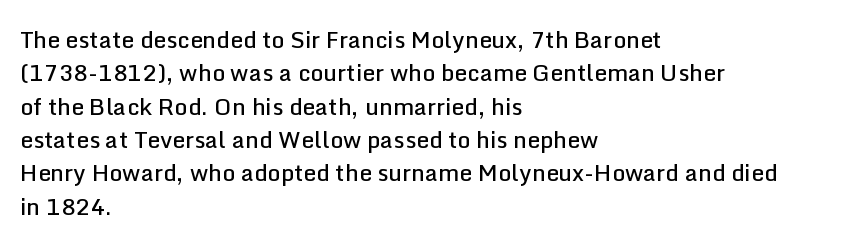
The line-height multiplier appears to be the usual default. The type is set solid horizontally, with unmodified tracking. This rendering uses left alignment, leaving the right contour irregular. Posture: vertical. Underlining? Definitely not there. The sample has been set in demibold, a notch under bold.
